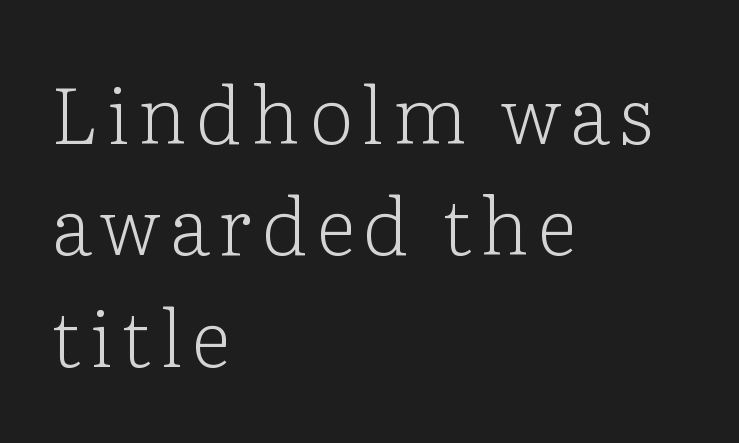
Character widths vary here, with narrow letters taking less room than wide ones. Underlining? Definitely not there. The specimen reads as upright at a glance. Caption: multi-line text, flush left, ragged right. The leading is moderate, giving the passage an even texture. These glyphs show unthickened strokes, regular width or finer.
